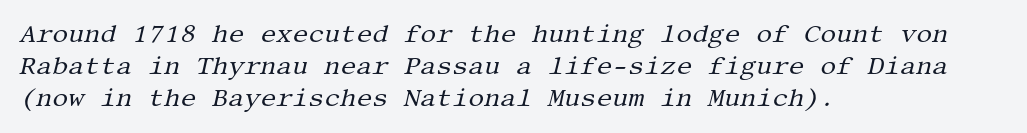
Q: Is the text bold? A: No.
Q: Is the text italic (slanted)? A: Yes, it leans right by about 13 degrees.
Q: Is the text underlined? A: No.
Q: How is the paragraph aligned? A: Left-aligned.
Q: Is the spacing between letters normal or unusually wide? A: Normal.
Q: Is the spacing between lines tight, normal or loose? A: Normal.
